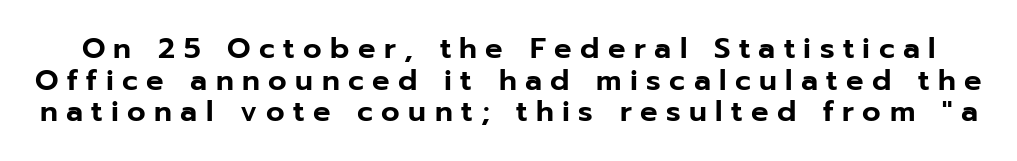
The image shows 29 px sans-serif type, upright; set tight line spacing (1.09x), unusually wide letter spacing (+0.29 em), not underlined; low stroke contrast and a medium x-height.
